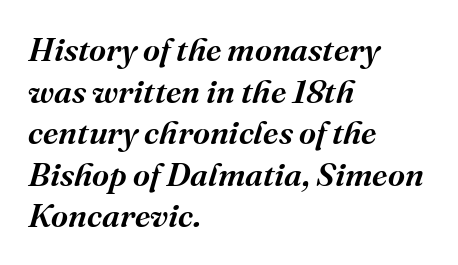
{"serif": "yes", "italic": "yes", "lean": "right", "slant_degrees": 16, "bold": "semi", "weight": "semibold", "width": "normal", "stroke_contrast": "medium", "x_height": "medium", "monospaced": "no", "underline": "no", "align": "left", "line_spacing": "normal", "line_spacing_ratio": 1.26, "letter_spacing": "normal", "letter_spacing_em": 0.0, "glyph_px": 33}
